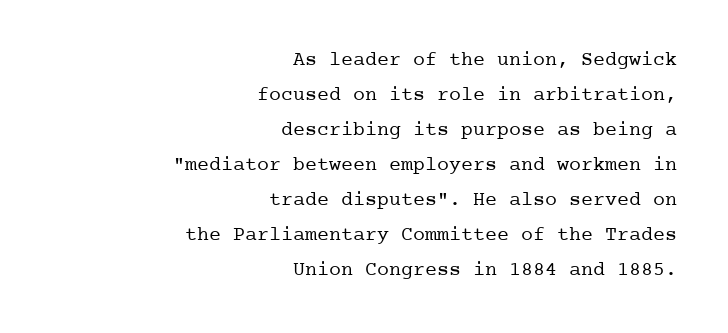
Q: Is the text bold? A: No.
Q: Is the text italic (slanted)? A: No, it is upright.
Q: Is the text underlined? A: No.
Q: How is the paragraph aligned? A: Right-aligned.
Q: Is the spacing between letters normal or unusually wide? A: Normal.
